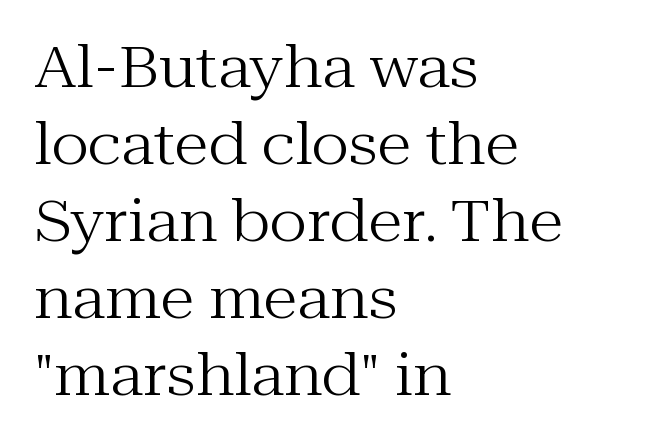
{"serif": "yes", "italic": "no", "bold": "no", "weight": "regular", "width": "normal", "stroke_contrast": "medium", "x_height": "medium", "monospaced": "no", "underline": "no", "align": "left", "line_spacing": "normal", "line_spacing_ratio": 1.35, "letter_spacing": "normal", "letter_spacing_em": 0.0, "glyph_px": 57}
